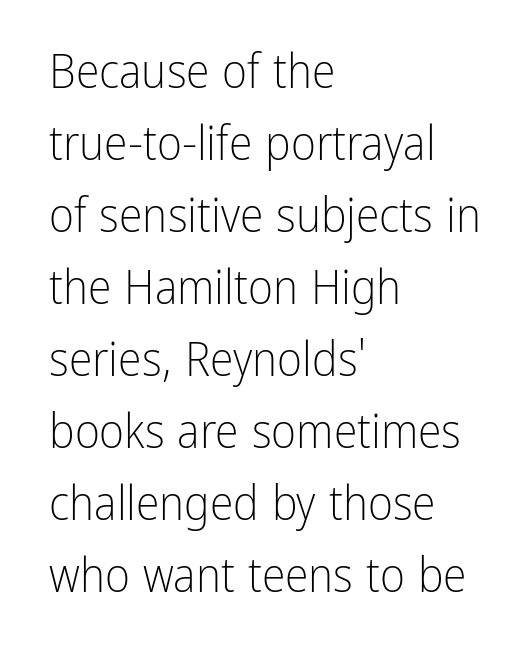
Q: Is the text bold? A: No.
Q: Is the text italic (slanted)? A: No, it is upright.
Q: Is the typeface a serif or a sans-serif typeface? A: Sans-serif.
Q: Is the text underlined? A: No.
Q: How is the paragraph aligned? A: Left-aligned.
Q: Is the spacing between letters normal or unusually wide? A: Normal.
Q: Is the spacing between lines tight, normal or loose? A: Normal.
Q: Width (condensed, normal, or wide)? A: Condensed.
Q: Stroke contrast? A: Low.
Q: x-height? A: Medium.
Q: Monospaced? A: No.
